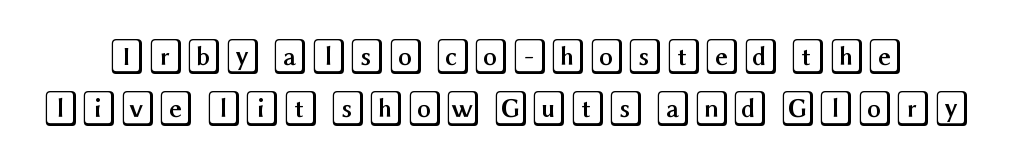
The typography opts for an upright posture over an oblique one. The letterforms sit shoulder to shoulder at normal distance. In terms of leading, this rendering sits right in the middle. Decoration check: the copy has no underline.
